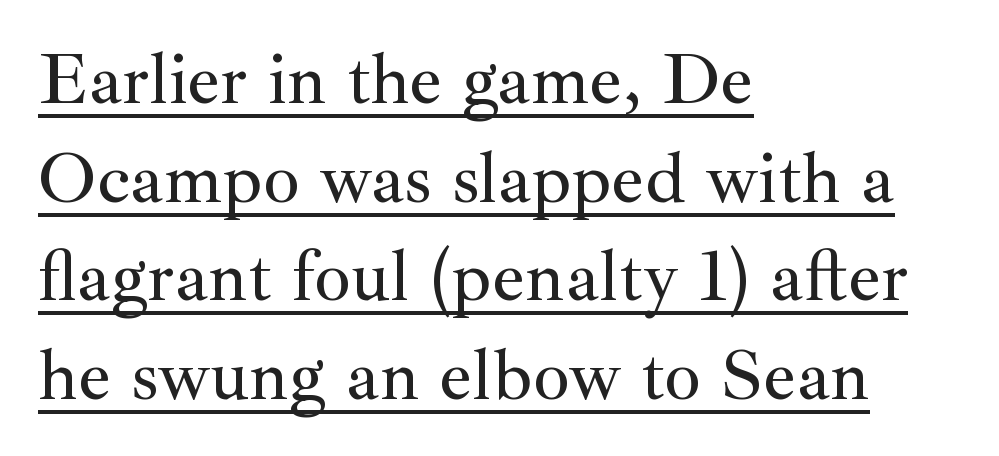
Q: Is the text italic (slanted)? A: No, it is upright.
Q: Is the typeface a serif or a sans-serif typeface? A: Serif.
Q: Is the text underlined? A: Yes.
Q: How is the paragraph aligned? A: Left-aligned.
Q: Is the spacing between letters normal or unusually wide? A: Normal.
Q: Is the spacing between lines tight, normal or loose? A: Normal.
Q: Width (condensed, normal, or wide)? A: Normal.
Q: Stroke contrast? A: Medium.
Q: x-height? A: Small.
Q: Monospaced? A: No.
